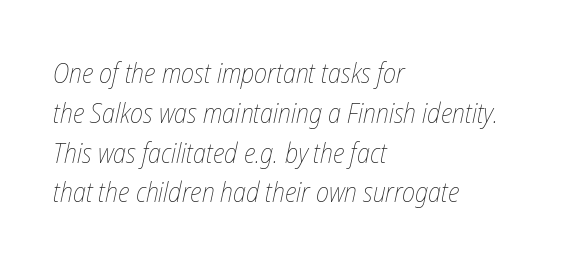
{"italic": "yes", "lean": "right", "slant_degrees": 12, "bold": "no", "weight": "thin", "width": "condensed", "stroke_contrast": "low", "x_height": "medium", "monospaced": "no", "underline": "no", "align": "left", "line_spacing": "normal", "line_spacing_ratio": 1.42, "letter_spacing": "normal", "letter_spacing_em": 0.0, "glyph_px": 28}
